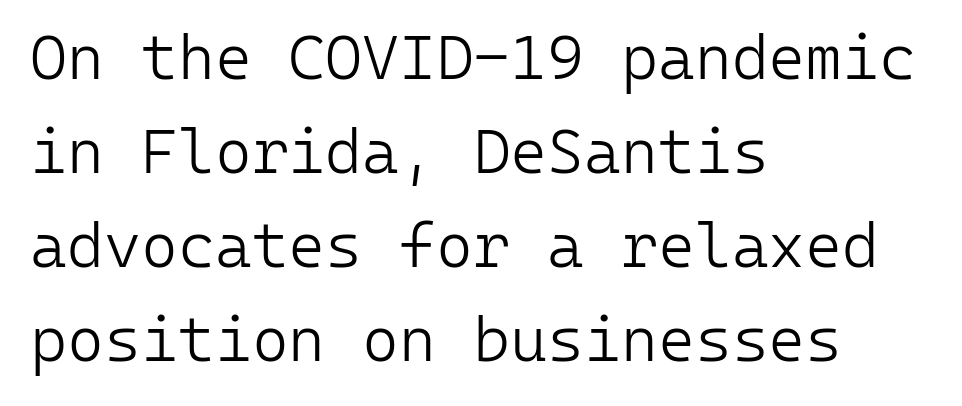
Note the uniform advance width — an 'i' takes as much space as an 'm'. Honestly, the letter spacing is just normal — you wouldn't notice it. Rendered with straight, roman letterforms. Quick note: interline space is typical. Compared with a typical body face, this is equally light or lighter still. The baseline area is clear.
